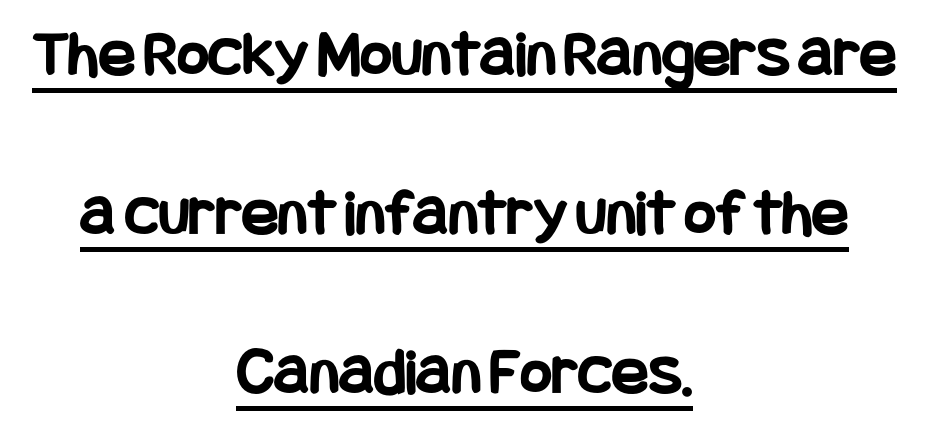
The image shows 68 px bold, condensed sans-serif type, upright; set centered, loose line spacing (2.34x), normal letter spacing, underlined; low stroke contrast and a large x-height.
